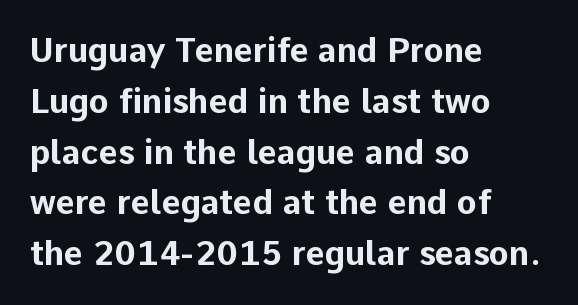
{"serif": "no", "italic": "no", "bold": "yes", "weight": "bold", "width": "normal", "stroke_contrast": "low", "x_height": "medium", "monospaced": "no", "underline": "no", "align": "left", "line_spacing": "normal", "line_spacing_ratio": 1.54, "letter_spacing": "normal", "letter_spacing_em": 0.0, "glyph_px": 33}
